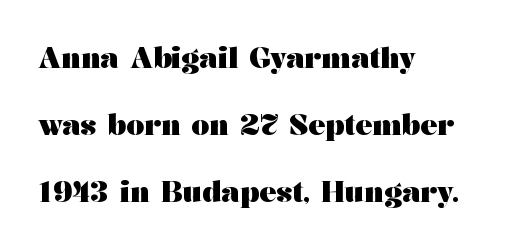
The image shows 28 px heavy, wide serif type, upright; set left-aligned, loose line spacing (2.39x), normal letter spacing, not underlined; medium stroke contrast and a medium x-height.
